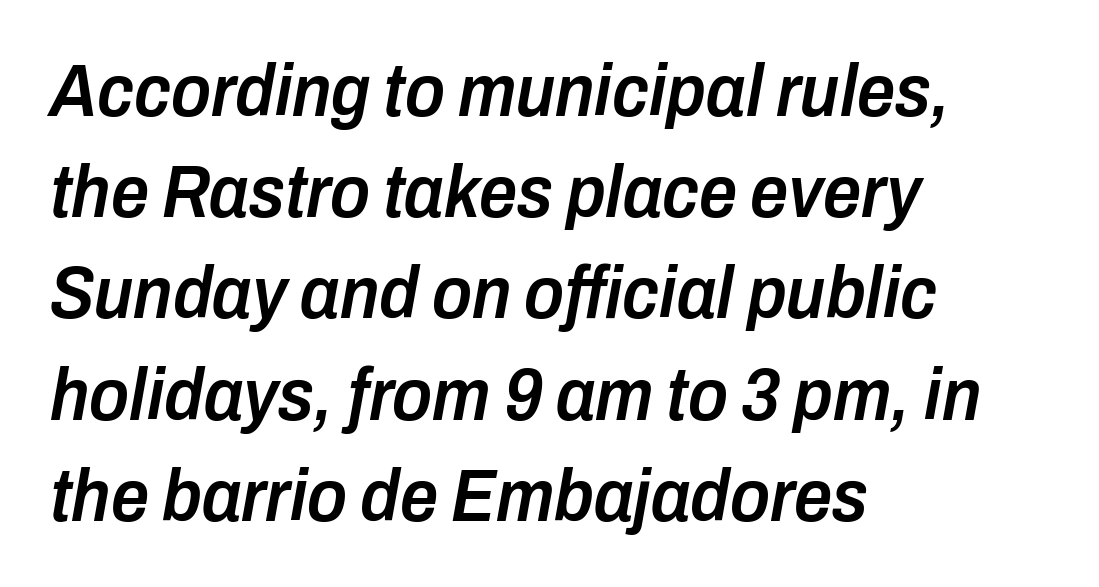
Q: Is the text bold? A: Semi-bold.
Q: Is the text italic (slanted)? A: Yes, it leans right by about 10 degrees.
Q: Is the text underlined? A: No.
Q: How is the paragraph aligned? A: Left-aligned.
Q: Is the spacing between letters normal or unusually wide? A: Normal.
Q: Is the spacing between lines tight, normal or loose? A: Normal.
Q: Width (condensed, normal, or wide)? A: Condensed.
Q: Stroke contrast? A: Low.
Q: x-height? A: Medium.
Q: Monospaced? A: No.
